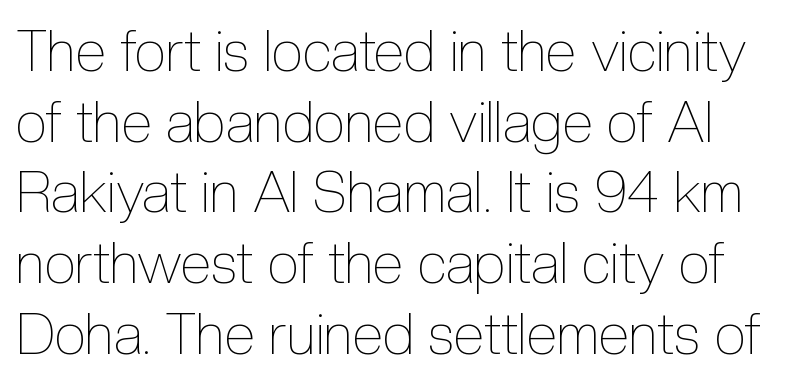
The image shows 57 px thin, condensed type, upright; set line spacing 1.24x, normal letter spacing, not underlined; a medium x-height.
